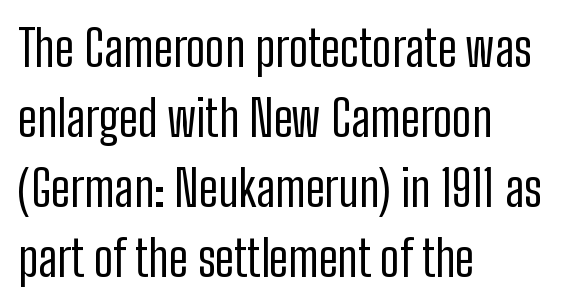
The image shows 49 px regular-weight, condensed sans-serif type, upright; set left-aligned, normal line spacing (1.43x), normal letter spacing, not underlined; low stroke contrast and a medium x-height.
